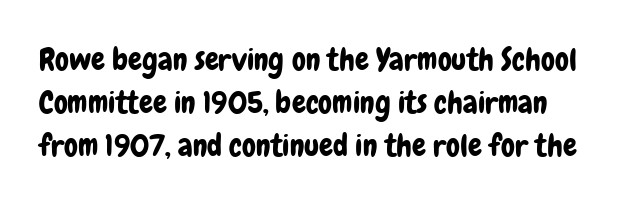
The image shows 31 px condensed sans-serif type, upright; set left-aligned, normal line spacing (1.38x), normal letter spacing, not underlined; low stroke contrast and a medium x-height.
